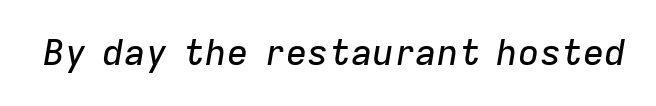
The image shows 36 px text type, italic (leaning right); set normal letter spacing, not underlined; low stroke contrast and a medium x-height.
